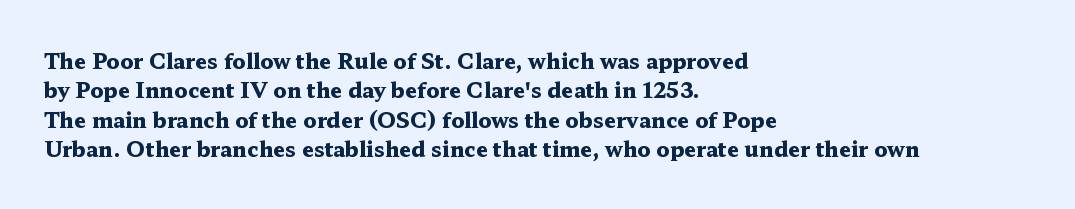
The image shows 21 px bold type, upright; set left-aligned, normal line spacing (1.4x), normal letter spacing, not underlined.
